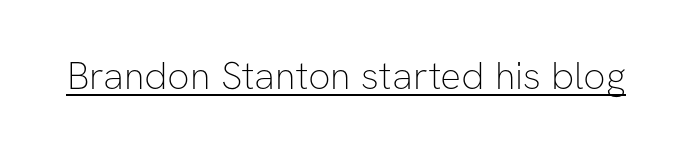
{"serif": "no", "italic": "no", "bold": "no", "weight": "thin", "width": "normal", "stroke_contrast": "low", "x_height": "medium", "monospaced": "no", "underline": "yes", "letter_spacing": "normal", "letter_spacing_em": 0.0, "glyph_px": 39}
